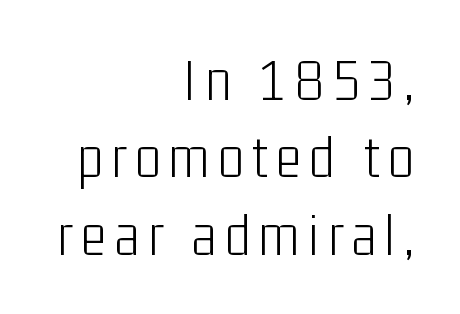
The image shows 61 px light, condensed sans-serif type, upright; set right-aligned, normal line spacing (1.27x), not underlined; low stroke contrast and a medium x-height.
